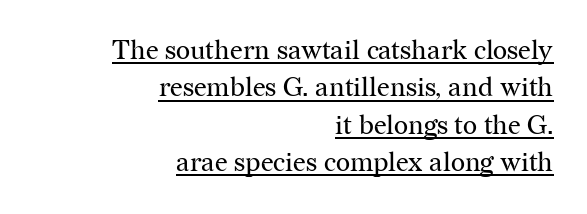
{"italic": "no", "bold": "no", "underline": "yes", "align": "right", "line_spacing": "normal", "line_spacing_ratio": 1.38, "letter_spacing": "normal", "letter_spacing_em": 0.0, "glyph_px": 27}
